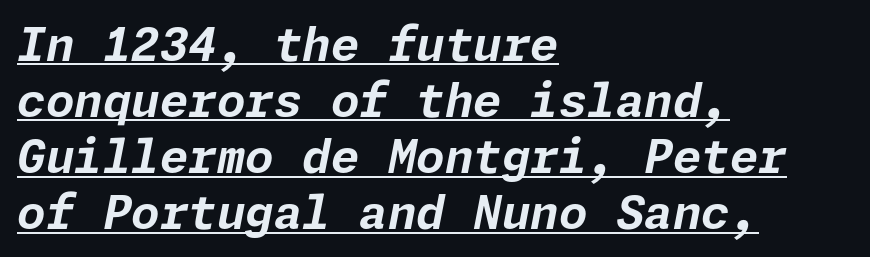
The image shows 46 px bold type, italic (leaning right); set left-aligned, line spacing 1.22x, normal letter spacing, underlined; low stroke contrast and a medium x-height.
